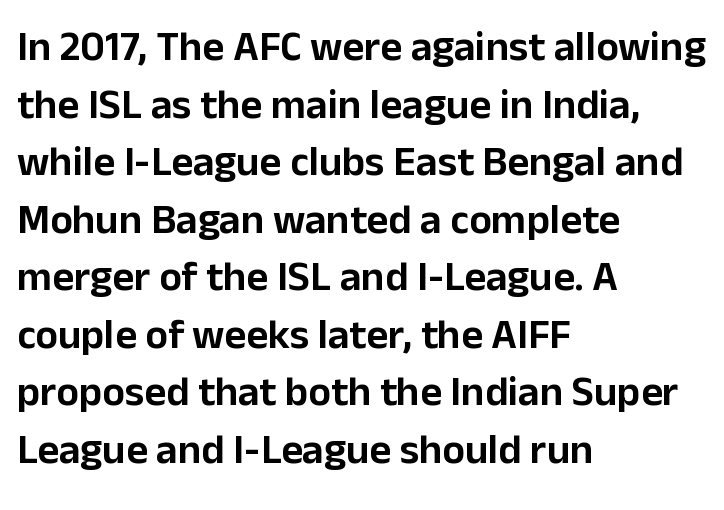
Q: Is the text italic (slanted)? A: No, it is upright.
Q: Is the typeface a serif or a sans-serif typeface? A: Sans-serif.
Q: Is the text underlined? A: No.
Q: How is the paragraph aligned? A: Left-aligned.
Q: Is the spacing between letters normal or unusually wide? A: Normal.
Q: Is the spacing between lines tight, normal or loose? A: Normal.
Q: Width (condensed, normal, or wide)? A: Normal.
Q: Stroke contrast? A: Low.
Q: x-height? A: Medium.
Q: Monospaced? A: No.
